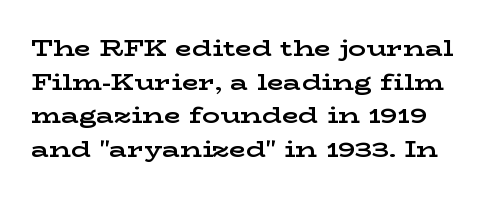
Q: Is the text bold? A: Yes.
Q: Is the text italic (slanted)? A: No, it is upright.
Q: Is the text underlined? A: No.
Q: Is the spacing between letters normal or unusually wide? A: Normal.
Q: Is the spacing between lines tight, normal or loose? A: Normal.
